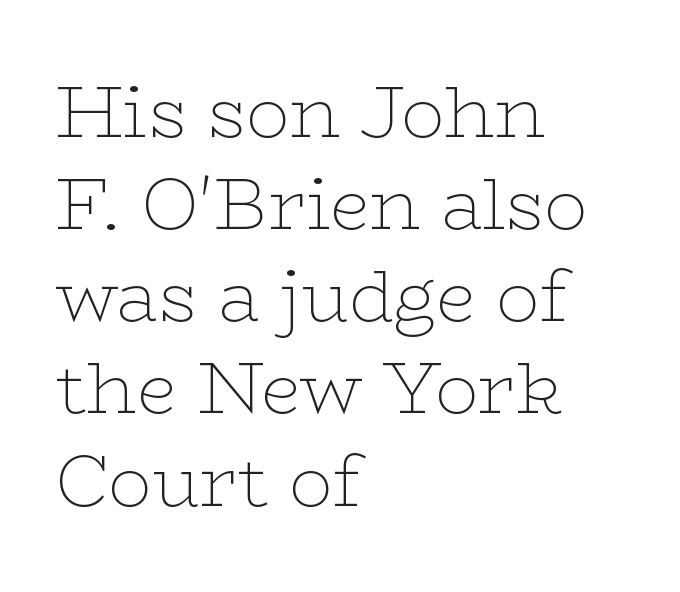
Q: Is the text bold? A: No.
Q: Is the text italic (slanted)? A: No, it is upright.
Q: Is the typeface a serif or a sans-serif typeface? A: Serif.
Q: Is the text underlined? A: No.
Q: How is the paragraph aligned? A: Left-aligned.
Q: Is the spacing between letters normal or unusually wide? A: Normal.
Q: Is the spacing between lines tight, normal or loose? A: Normal.
Q: Width (condensed, normal, or wide)? A: Wide.
Q: Stroke contrast? A: Low.
Q: x-height? A: Medium.
Q: Monospaced? A: No.
